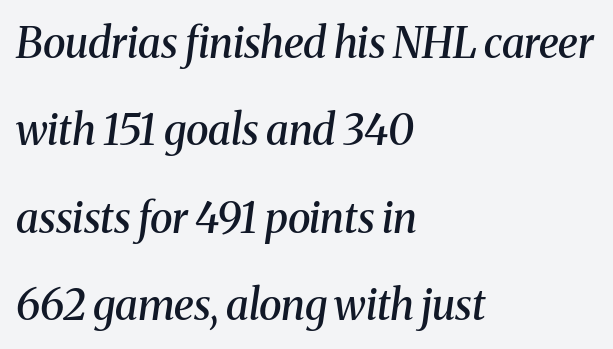
{"serif": "yes", "italic": "yes", "lean": "right", "slant_degrees": 8, "bold": "semi", "weight": "semibold", "width": "normal", "stroke_contrast": "medium", "x_height": "medium", "monospaced": "no", "underline": "no", "align": "left", "line_spacing": "loose", "line_spacing_ratio": 2.08, "letter_spacing": "normal", "letter_spacing_em": 0.0, "glyph_px": 42}
